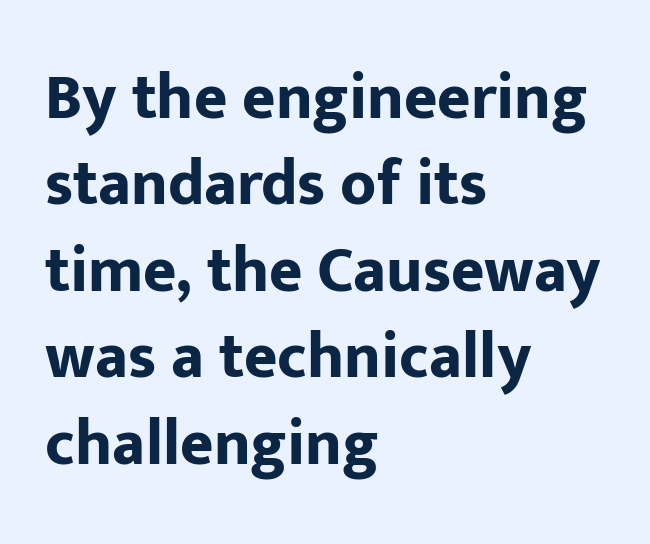
Q: Is the text bold? A: Yes.
Q: Is the text italic (slanted)? A: No, it is upright.
Q: Is the typeface a serif or a sans-serif typeface? A: Sans-serif.
Q: Is the text underlined? A: No.
Q: How is the paragraph aligned? A: Left-aligned.
Q: Is the spacing between letters normal or unusually wide? A: Normal.
Q: Is the spacing between lines tight, normal or loose? A: Normal.
Q: Width (condensed, normal, or wide)? A: Normal.
Q: Stroke contrast? A: Low.
Q: x-height? A: Medium.
Q: Monospaced? A: No.
